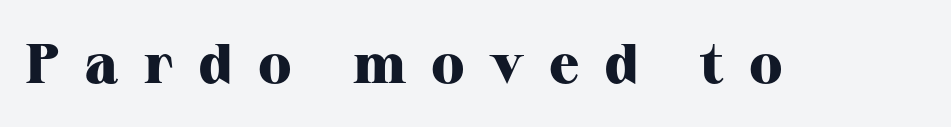
The image shows 56 px heavy serif type, upright; set unusually wide letter spacing (+0.45 em), not underlined; high stroke contrast and a medium x-height.
